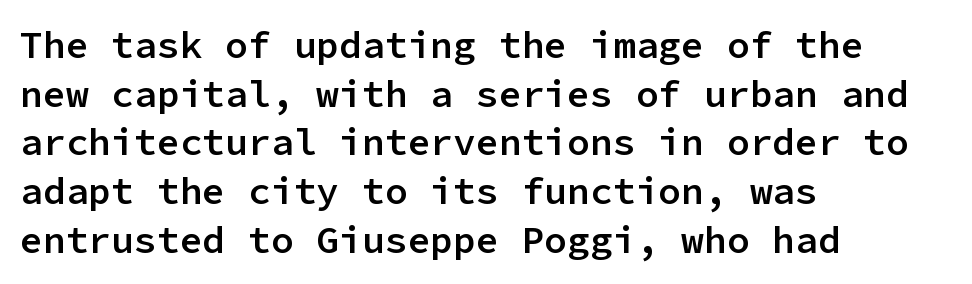
{"serif": "no", "italic": "no", "bold": "semi", "weight": "semibold", "width": "normal", "stroke_contrast": "low", "x_height": "medium", "monospaced": "yes", "underline": "no", "align": "left", "line_spacing": "normal", "line_spacing_ratio": 1.28, "letter_spacing": "normal", "letter_spacing_em": 0.0, "glyph_px": 38}
